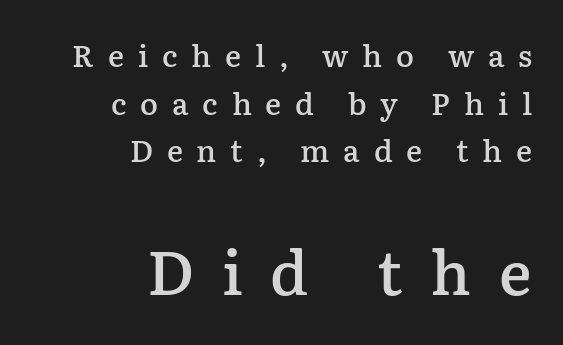
Set as a demibold, roughly 600 on the weight scale. Visually the block forms a straight wall on the right and a jagged coastline on the left. The letters advance in unequal steps, a hallmark of proportional type. How would I describe the line gaps? Plain and ordinary. No word sits above an underline.
